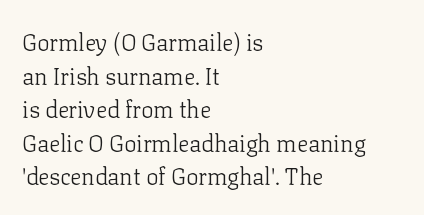
Q: Is the text bold? A: No.
Q: Is the text italic (slanted)? A: No, it is upright.
Q: Is the text underlined? A: No.
Q: How is the paragraph aligned? A: Left-aligned.
Q: Is the spacing between letters normal or unusually wide? A: Normal.
Q: Is the spacing between lines tight, normal or loose? A: Normal.
